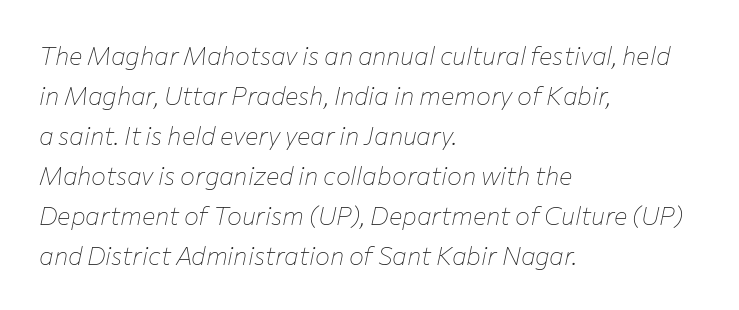
The image shows 25 px text type, italic (leaning right); set left-aligned, normal line spacing (1.6x), normal letter spacing, not underlined.
